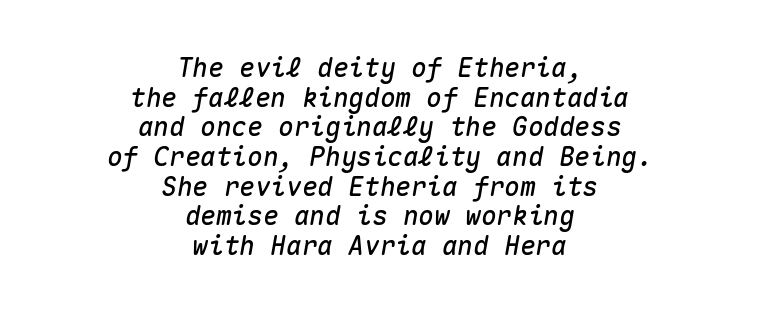
Q: Is the text italic (slanted)? A: Yes, it leans right by about 10 degrees.
Q: Is the text underlined? A: No.
Q: How is the paragraph aligned? A: Centered.
Q: Is the spacing between letters normal or unusually wide? A: Normal.
Q: Is the spacing between lines tight, normal or loose? A: Tight.
